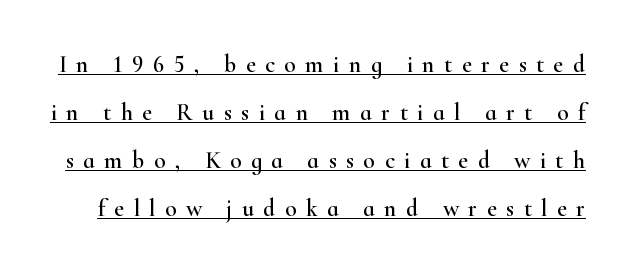
The image shows 24 px text type, upright; set loose line spacing (2.0x), unusually wide letter spacing (+0.39 em), underlined.
